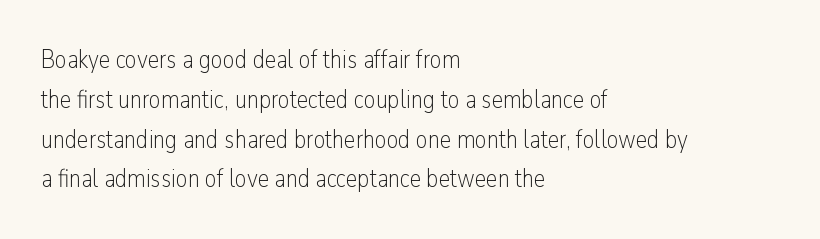
Q: Is the text bold? A: No.
Q: Is the text italic (slanted)? A: No, it is upright.
Q: Is the text underlined? A: No.
Q: How is the paragraph aligned? A: Left-aligned.
Q: Is the spacing between letters normal or unusually wide? A: Normal.
Q: Is the spacing between lines tight, normal or loose? A: Normal.
